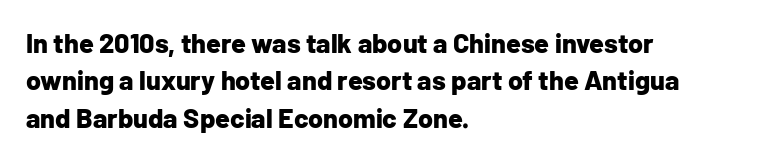
The image shows 27 px bold type, upright; set left-aligned, normal line spacing (1.38x), normal letter spacing, not underlined.
